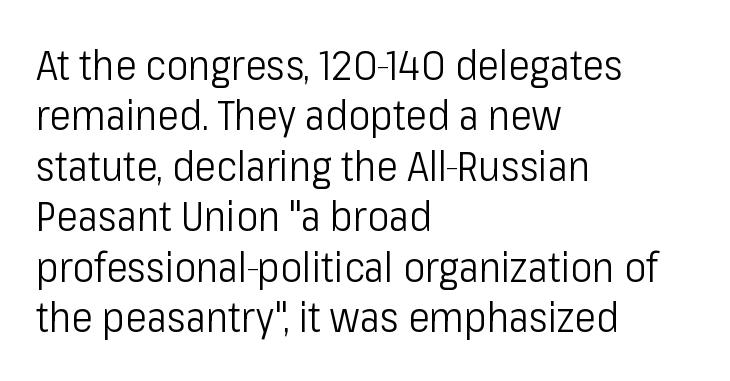
Q: Is the text bold? A: No.
Q: Is the text italic (slanted)? A: No, it is upright.
Q: Is the typeface a serif or a sans-serif typeface? A: Sans-serif.
Q: Is the text underlined? A: No.
Q: How is the paragraph aligned? A: Left-aligned.
Q: Is the spacing between letters normal or unusually wide? A: Normal.
Q: Width (condensed, normal, or wide)? A: Condensed.
Q: Stroke contrast? A: Low.
Q: x-height? A: Medium.
Q: Monospaced? A: No.
